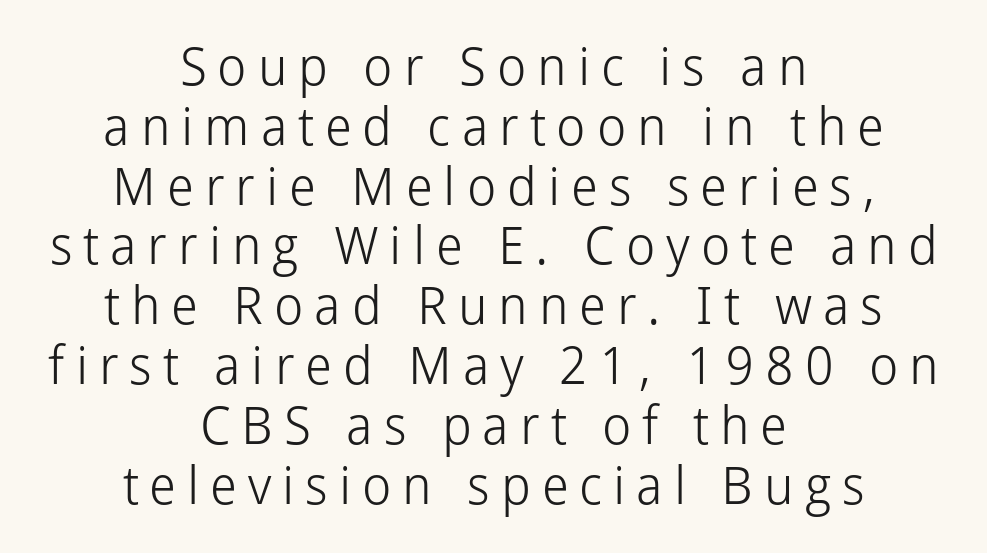
Plain, unruled lines of type. Short note: letters widely spaced. Is this a sans? Yes — the strokes have no serifs. The weight tops out at a normal text grade. The rendering uses natural spacing where letterforms have individual widths. This sample uses an upright cut, with every glyph sitting square on the baseline.
